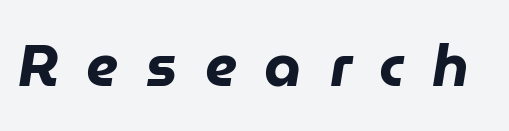
Q: Is the text bold? A: Yes.
Q: Is the text italic (slanted)? A: Yes, it leans right by about 9 degrees.
Q: Is the text underlined? A: No.
Q: Is the spacing between letters normal or unusually wide? A: Unusually wide.
Q: Width (condensed, normal, or wide)? A: Normal.
Q: Stroke contrast? A: Low.
Q: x-height? A: Medium.
Q: Monospaced? A: No.
